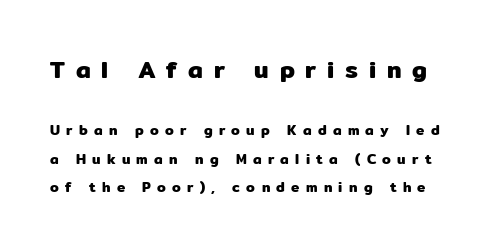
{"italic": "no", "underline": "no", "line_spacing": "loose", "line_spacing_ratio": 2.04, "letter_spacing": "wide", "letter_spacing_em": 0.45, "larger_block": "first", "size_ratio": 1.71, "glyph_px": 24}
